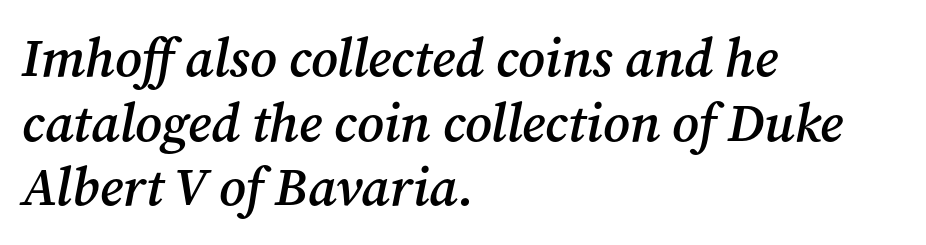
{"serif": "yes", "italic": "yes", "lean": "right", "slant_degrees": 12, "bold": "semi", "weight": "semibold", "width": "normal", "stroke_contrast": "medium", "x_height": "medium", "monospaced": "no", "underline": "no", "align": "left", "line_spacing_ratio": 1.22, "letter_spacing": "normal", "letter_spacing_em": 0.0, "glyph_px": 53}
